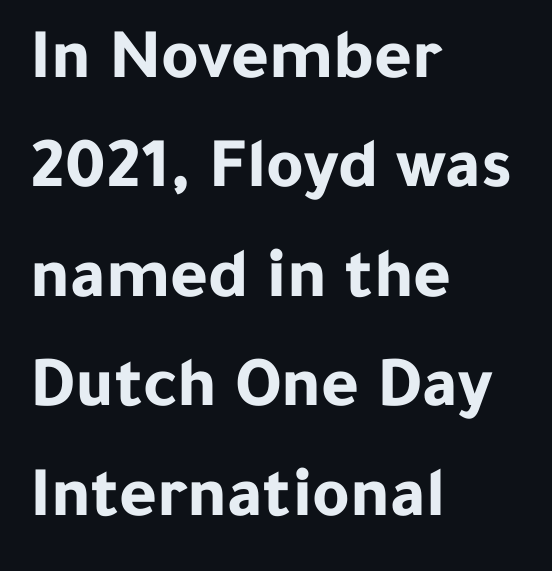
The image shows 72 px bold sans-serif type, upright; set left-aligned, normal line spacing (1.52x), normal letter spacing, not underlined; low stroke contrast and a medium x-height.
